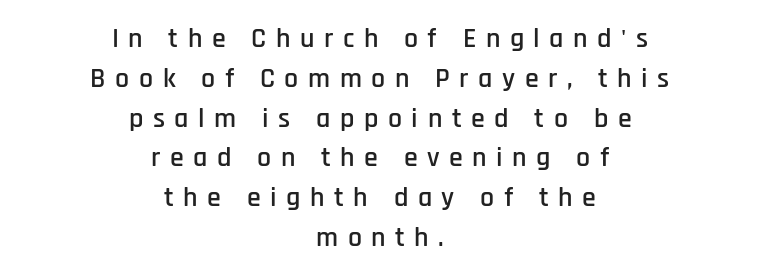
{"serif": "no", "italic": "no", "width": "condensed", "stroke_contrast": "low", "x_height": "large", "monospaced": "no", "underline": "no", "align": "center", "line_spacing": "normal", "line_spacing_ratio": 1.42, "letter_spacing": "wide", "letter_spacing_em": 0.34, "glyph_px": 28}
